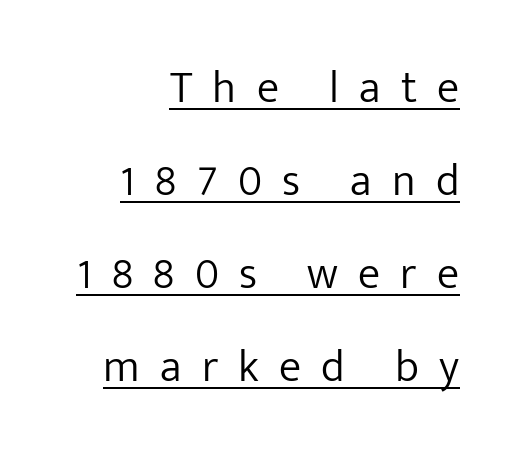
Q: Is the text bold? A: No.
Q: Is the text italic (slanted)? A: No, it is upright.
Q: Is the typeface a serif or a sans-serif typeface? A: Sans-serif.
Q: Is the text underlined? A: Yes.
Q: How is the paragraph aligned? A: Right-aligned.
Q: Is the spacing between letters normal or unusually wide? A: Unusually wide.
Q: Is the spacing between lines tight, normal or loose? A: Loose.
Q: Width (condensed, normal, or wide)? A: Normal.
Q: Stroke contrast? A: Low.
Q: x-height? A: Medium.
Q: Monospaced? A: No.
